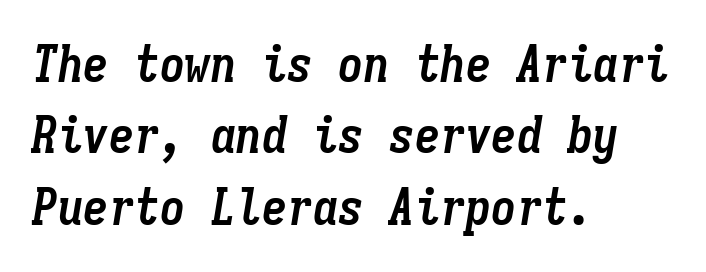
The rendering keeps characters at their native spacing. Summary of weight: heavy, a full bold. The passage shown is typed in a monospace face where columns stay perfectly aligned. Letters rest on an invisible, unmarked baseline. Honestly, the row spacing looks completely unremarkable. The rendering applies a slant to the glyphs.
